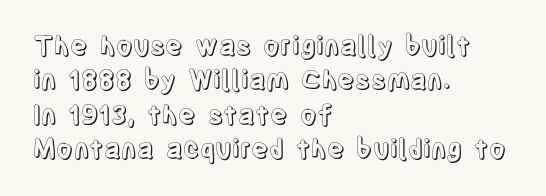
Here the glyphs are tracked normally, forming tight word shapes. Notice how the passage keeps a crisp vertical edge on the left only. A normal amount of white space separates one row of letters from the next. The string is rendered with underlining switched off.
